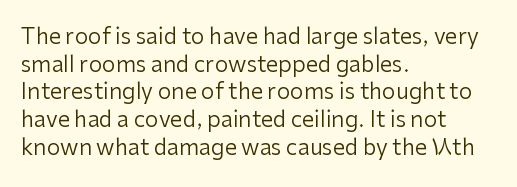
The image shows 22 px text type, upright; set left-aligned, normal line spacing (1.26x), normal letter spacing, not underlined.
